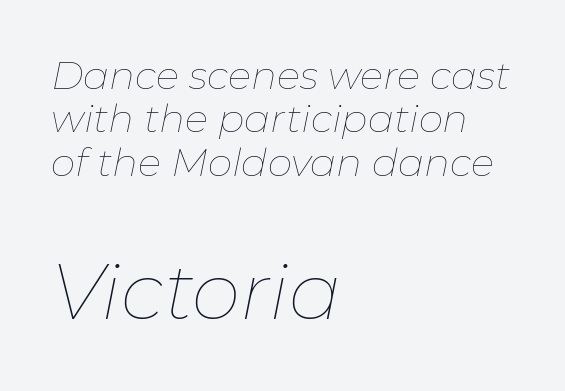
Q: Is the text bold? A: No.
Q: Is the text italic (slanted)? A: Yes, it leans right by about 11 degrees.
Q: Is the text underlined? A: No.
Q: How is the paragraph aligned? A: Left-aligned.
Q: Is the spacing between letters normal or unusually wide? A: Normal.
Q: Is the spacing between lines tight, normal or loose? A: Tight.
Q: Which block of text is set in a larger size, the first (top) or the second (bottom)? A: The second (bottom) one.
Q: Width (condensed, normal, or wide)? A: Normal.
Q: Stroke contrast? A: Low.
Q: x-height? A: Medium.
Q: Monospaced? A: No.
